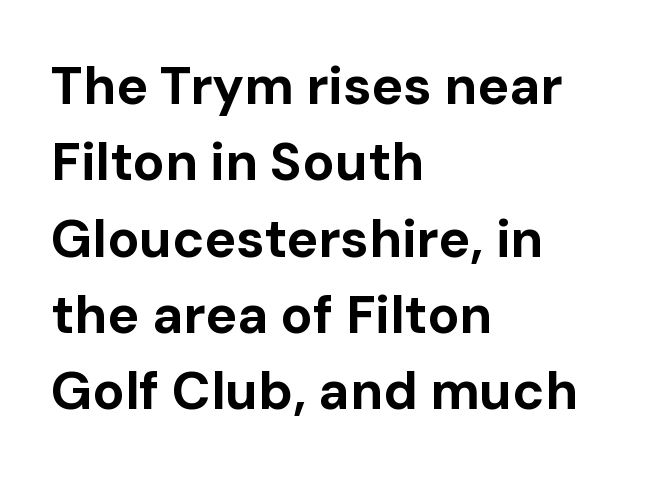
Q: Is the text bold? A: Yes.
Q: Is the text italic (slanted)? A: No, it is upright.
Q: Is the typeface a serif or a sans-serif typeface? A: Sans-serif.
Q: Is the text underlined? A: No.
Q: How is the paragraph aligned? A: Left-aligned.
Q: Is the spacing between letters normal or unusually wide? A: Normal.
Q: Is the spacing between lines tight, normal or loose? A: Normal.
Q: Width (condensed, normal, or wide)? A: Normal.
Q: Stroke contrast? A: Low.
Q: x-height? A: Medium.
Q: Monospaced? A: No.
